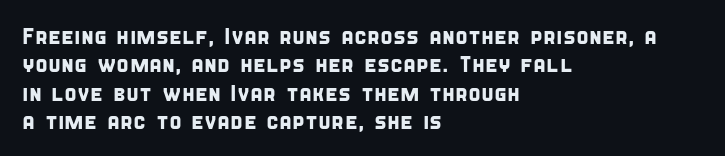
Just letters on the line, the space beneath them empty. Each line starts at the same left margin while the right side varies. These lines keep a tight, regular rhythm from letter to letter.
